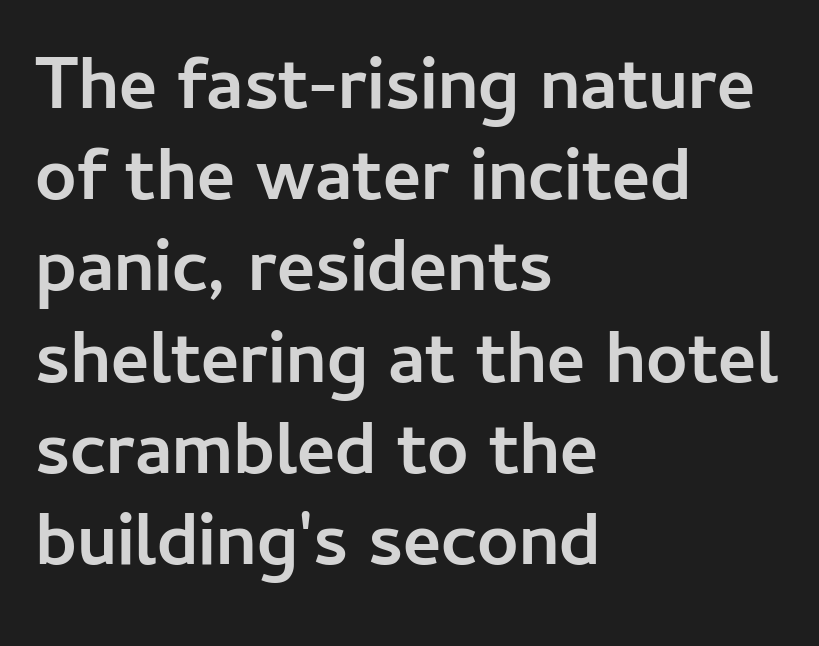
Q: Is the text bold? A: Yes.
Q: Is the text italic (slanted)? A: No, it is upright.
Q: Is the typeface a serif or a sans-serif typeface? A: Sans-serif.
Q: Is the text underlined? A: No.
Q: How is the paragraph aligned? A: Left-aligned.
Q: Is the spacing between letters normal or unusually wide? A: Normal.
Q: Is the spacing between lines tight, normal or loose? A: Normal.
Q: Width (condensed, normal, or wide)? A: Normal.
Q: Stroke contrast? A: Low.
Q: x-height? A: Medium.
Q: Monospaced? A: No.
